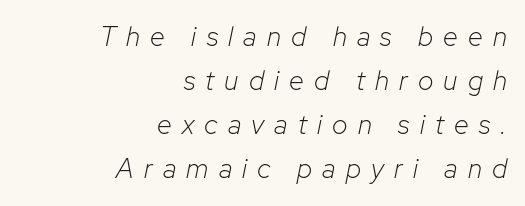
The image shows 27 px text type, italic (leaning right); set right-aligned, normal line spacing (1.63x), unusually wide letter spacing (+0.38 em), not underlined.
